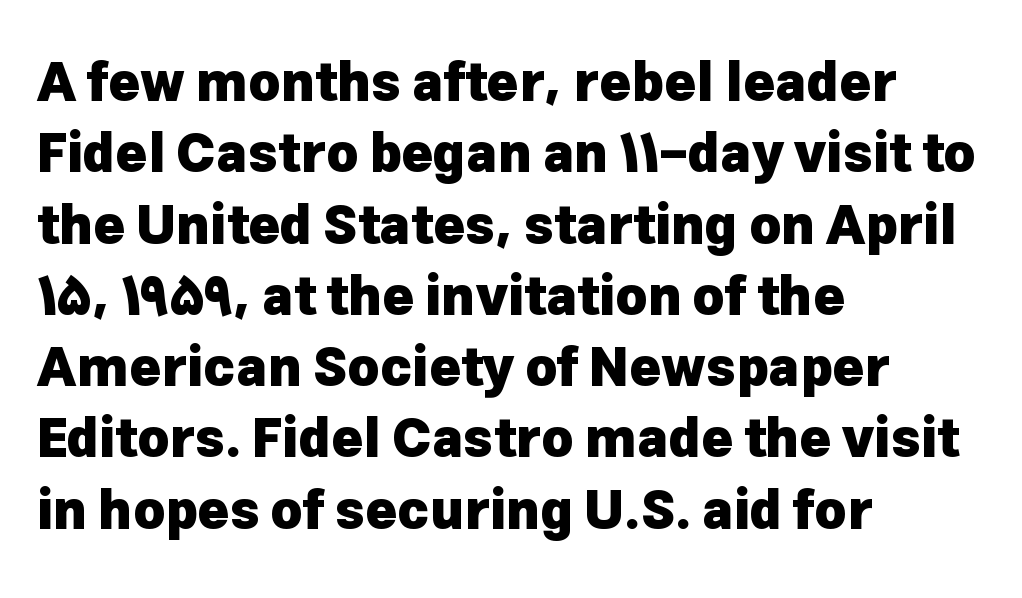
Spacing between characters is what you'd get straight out of the box. Upright lettering throughout. Honestly, there is no underline to notice here at all. If you drew a ruler down the left edge, every line would touch it. Does the type have serifs? No, each stem ends abruptly.
